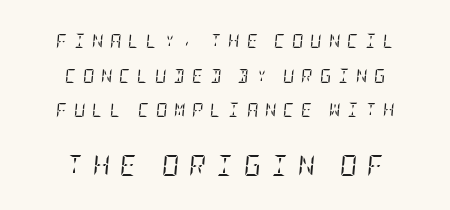
The image shows 21 px text type, italic (leaning right); set centered, loose line spacing (2.48x), unusually wide letter spacing (+0.48 em), not underlined; the second (bottom) block is 1.5x larger.
